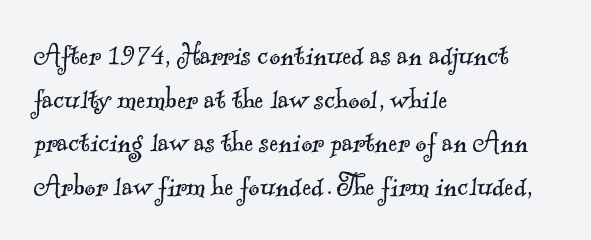
Notice how descenders clear the ascenders below comfortably — that's standard leading. A typesetter would call this zero additional tracking. A light-to-regular cut is what we see here. Classification — serif.
